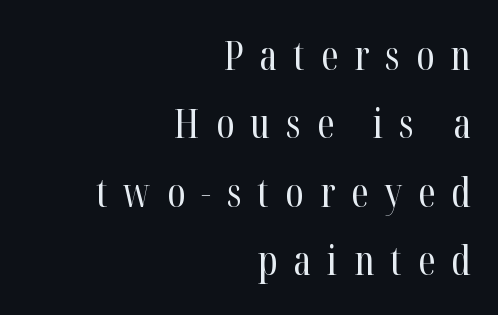
Look at the tracking — it's clearly loosened, letters drifting apart. Caption: multi-line text, flush right, ragged left. Is this a heavy cut? Hardly; it is regular or lighter. The lettering holds an erect, upright posture throughout. Serifs: yes, visible at the terminals of the letterforms.
